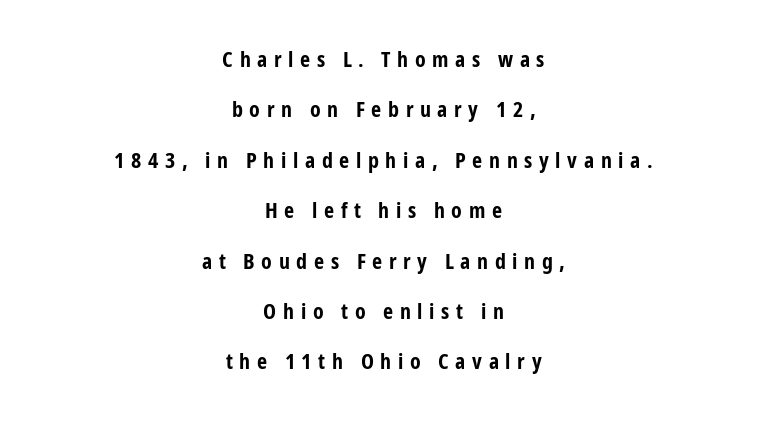
Q: Is the text bold? A: Yes.
Q: Is the text italic (slanted)? A: No, it is upright.
Q: Is the text underlined? A: No.
Q: How is the paragraph aligned? A: Centered.
Q: Is the spacing between letters normal or unusually wide? A: Unusually wide.
Q: Is the spacing between lines tight, normal or loose? A: Loose.
